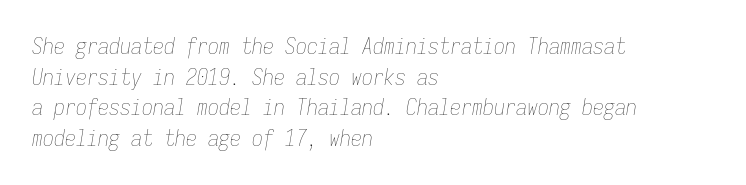
The image shows 22 px text type, italic (leaning right); set left-aligned, normal line spacing (1.39x), normal letter spacing, not underlined.
